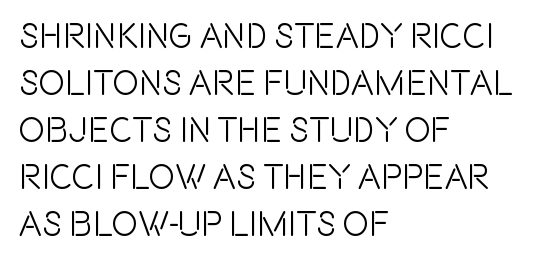
Q: Is the text italic (slanted)? A: No, it is upright.
Q: Is the typeface a serif or a sans-serif typeface? A: Sans-serif.
Q: Is the text underlined? A: No.
Q: How is the paragraph aligned? A: Left-aligned.
Q: Is the spacing between letters normal or unusually wide? A: Normal.
Q: Is the spacing between lines tight, normal or loose? A: Normal.
Q: Width (condensed, normal, or wide)? A: Condensed.
Q: x-height? A: Large.
Q: Monospaced? A: No.
